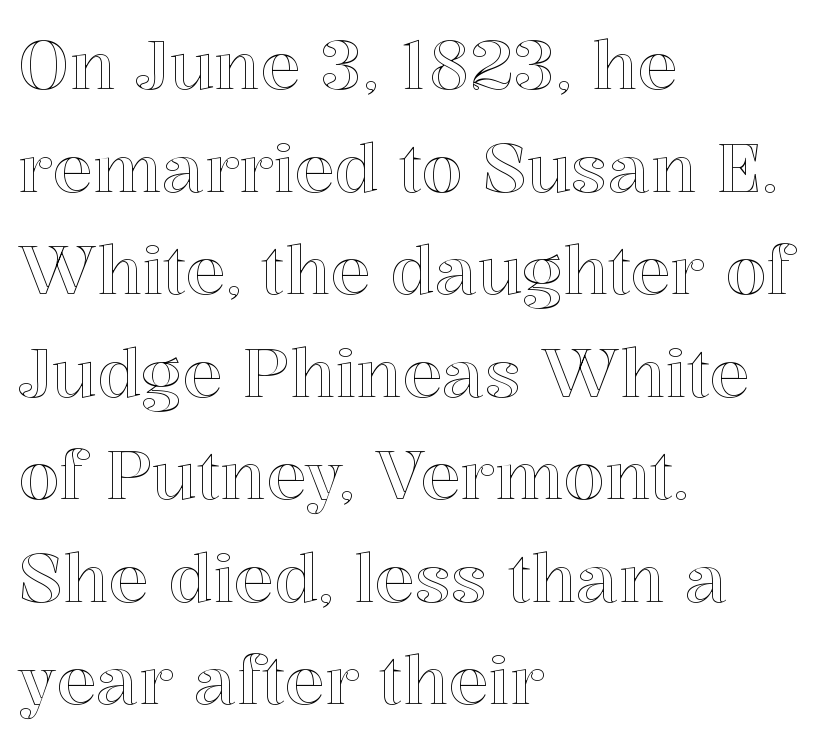
{"italic": "no", "width": "normal", "x_height": "medium", "monospaced": "no", "underline": "no", "align": "left", "line_spacing": "normal", "line_spacing_ratio": 1.53, "letter_spacing": "normal", "letter_spacing_em": 0.0, "glyph_px": 67}
